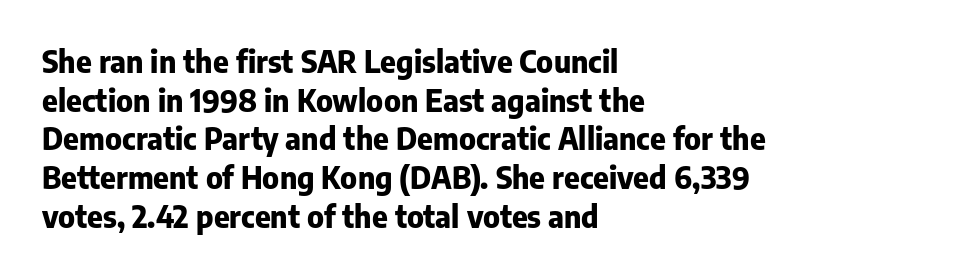
Q: Is the text bold? A: Yes.
Q: Is the text italic (slanted)? A: No, it is upright.
Q: Is the typeface a serif or a sans-serif typeface? A: Sans-serif.
Q: Is the text underlined? A: No.
Q: How is the paragraph aligned? A: Left-aligned.
Q: Is the spacing between letters normal or unusually wide? A: Normal.
Q: Is the spacing between lines tight, normal or loose? A: Normal.
Q: Width (condensed, normal, or wide)? A: Normal.
Q: Stroke contrast? A: Low.
Q: x-height? A: Medium.
Q: Monospaced? A: No.
